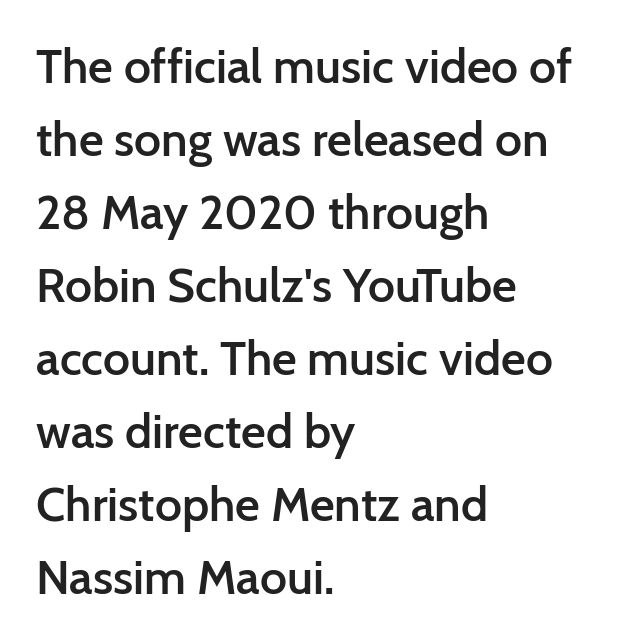
The image shows 48 px semibold sans-serif type, upright; set left-aligned, normal line spacing (1.52x), normal letter spacing, not underlined; low stroke contrast and a medium x-height.
